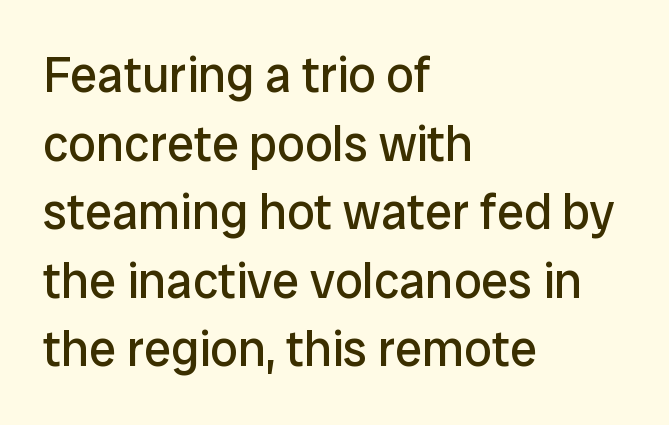
The image shows 49 px regular-weight sans-serif type, upright; set left-aligned, normal line spacing (1.4x), normal letter spacing, not underlined; low stroke contrast and a medium x-height.
